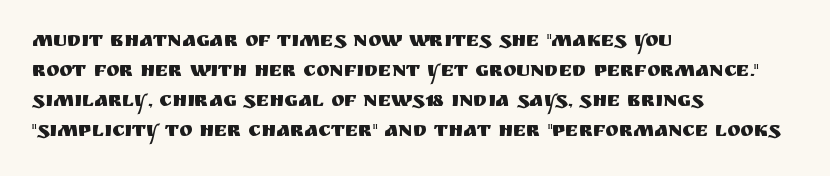
The passage shown has conventional tracking throughout. Is there much room between lines? A standard amount, neither cramped nor airy. This is the regular roman posture of the typeface. Plain, unruled lines of type. Typeset ragged right — the left edge is the straight one.
